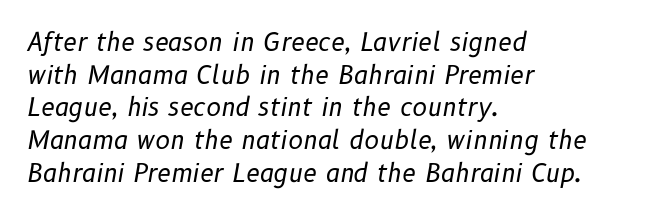
Interline gaps are of average width in this sample. Beneath every word, the page is bare. No extra tracking has been applied to these lines. The rendering applies a slant to the glyphs. Is the type heavy? It reads as light-to-regular instead.
